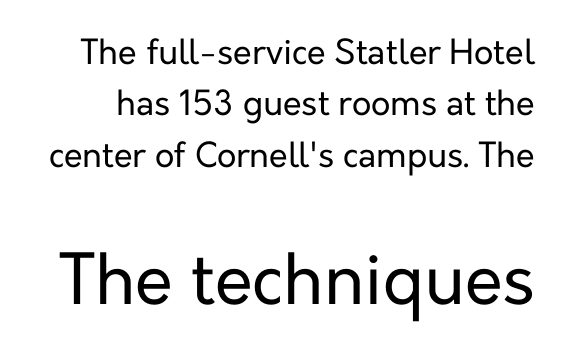
{"serif": "no", "italic": "no", "bold": "no", "weight": "regular", "width": "normal", "stroke_contrast": "low", "x_height": "medium", "monospaced": "no", "underline": "no", "line_spacing": "normal", "line_spacing_ratio": 1.51, "letter_spacing": "normal", "letter_spacing_em": 0.0, "larger_block": "second", "size_ratio": 2.03, "glyph_px": 69}
